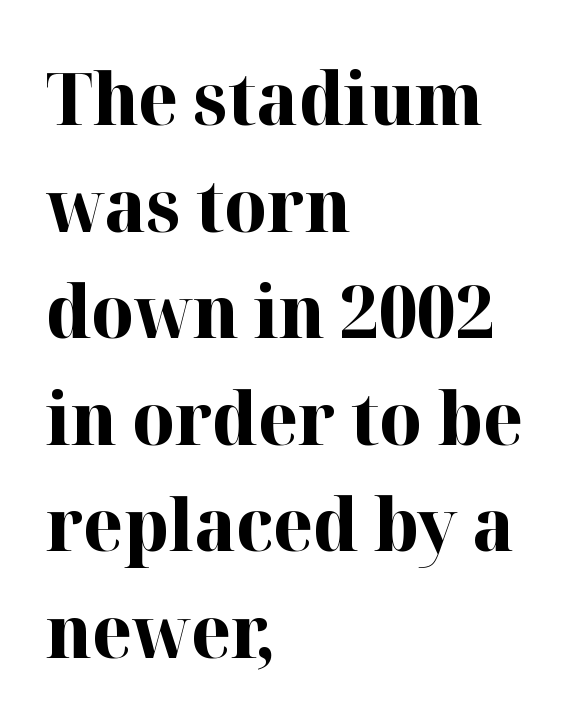
{"serif": "yes", "italic": "no", "bold": "yes", "weight": "bold", "width": "normal", "stroke_contrast": "high", "x_height": "medium", "monospaced": "no", "underline": "no", "align": "left", "line_spacing": "normal", "line_spacing_ratio": 1.46, "letter_spacing": "normal", "letter_spacing_em": 0.0, "glyph_px": 73}
